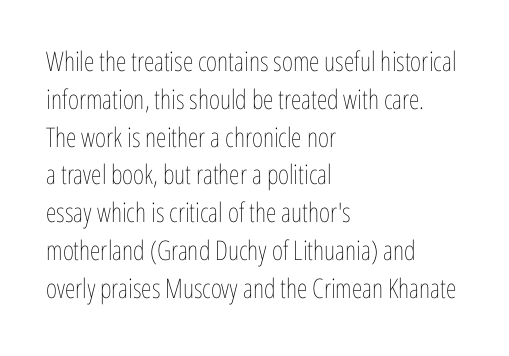
{"italic": "no", "bold": "no", "underline": "no", "align": "left", "line_spacing": "normal", "line_spacing_ratio": 1.4, "letter_spacing": "normal", "letter_spacing_em": 0.0, "glyph_px": 27}
